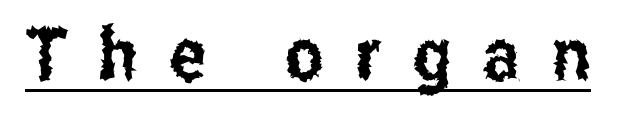
Nothing sits at the stroke ends, so this counts as sans-serif. This is the regular roman posture of the typeface. Descenders here cross a horizontal rule under the line. Is this a fixed-width face? No — the glyphs have proportional, varying widths.
